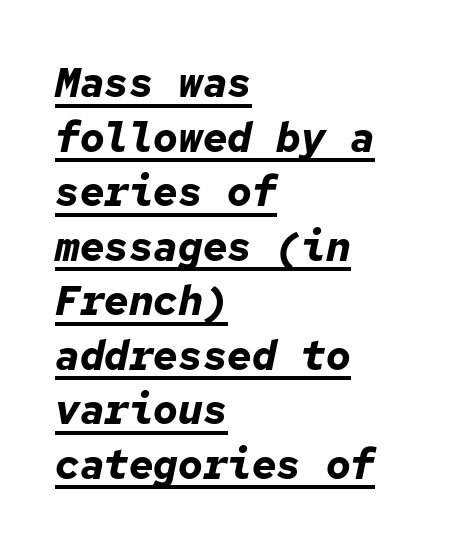
Q: Is the text bold? A: Yes.
Q: Is the text italic (slanted)? A: Yes, it leans right by about 12 degrees.
Q: Is the text underlined? A: Yes.
Q: How is the paragraph aligned? A: Left-aligned.
Q: Is the spacing between letters normal or unusually wide? A: Normal.
Q: Is the spacing between lines tight, normal or loose? A: Normal.
Q: Width (condensed, normal, or wide)? A: Normal.
Q: Stroke contrast? A: Low.
Q: x-height? A: Medium.
Q: Monospaced? A: Yes.
